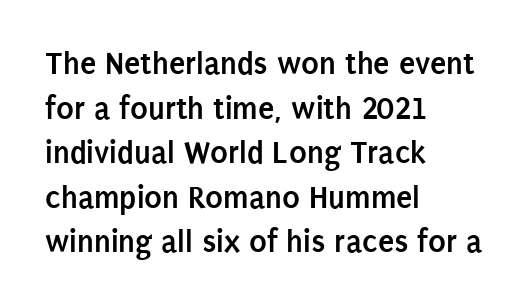
Q: Is the text bold? A: Yes.
Q: Is the text italic (slanted)? A: No, it is upright.
Q: Is the typeface a serif or a sans-serif typeface? A: Sans-serif.
Q: Is the text underlined? A: No.
Q: How is the paragraph aligned? A: Left-aligned.
Q: Is the spacing between letters normal or unusually wide? A: Normal.
Q: Is the spacing between lines tight, normal or loose? A: Normal.
Q: Width (condensed, normal, or wide)? A: Condensed.
Q: Stroke contrast? A: Low.
Q: x-height? A: Large.
Q: Monospaced? A: No.
